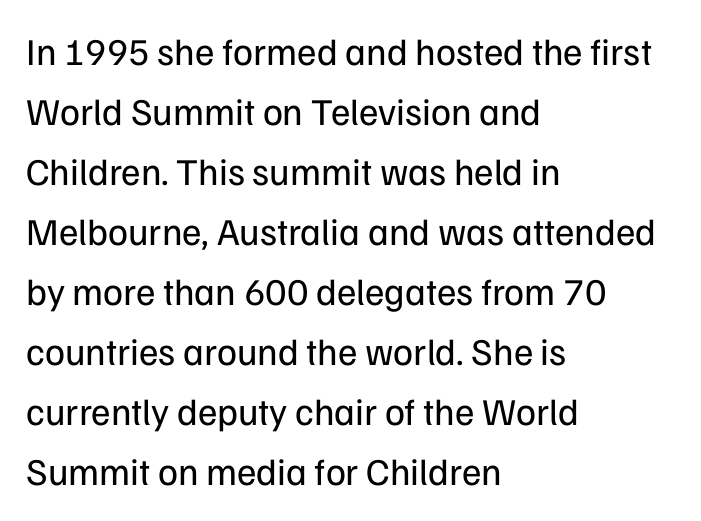
Rows of type keep a routine distance in the vertical direction. The face used here is proportionally spaced, like ordinary book or web type. A roman cut, with each character standing at attention. All the whitespace from short lines collects on the right.
